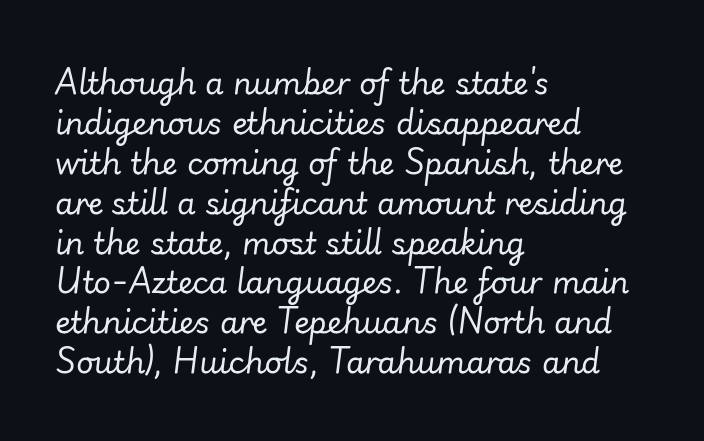
Reading down the column, the eye jumps a familiar distance to each next line. Proportional: the letters do not fall into vertical columns. Is the type heavy? It reads as light-to-regular instead. The tracking reads as untouched default to a designer's eye. Decoration check: the copy has no underline.
